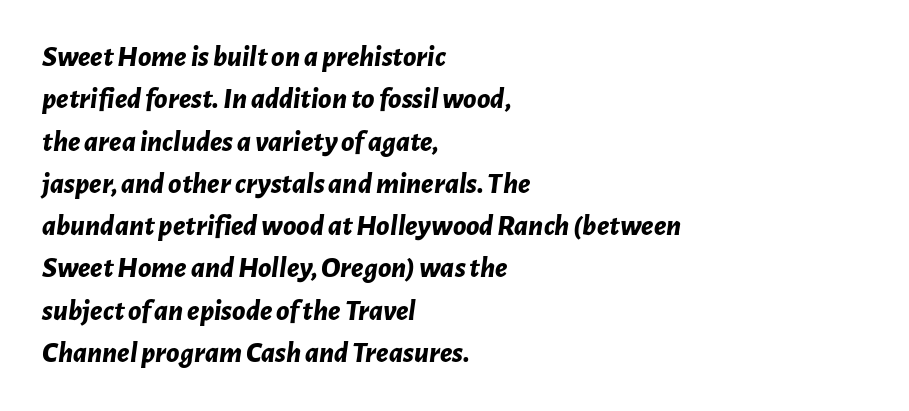
The image shows 30 px bold type, italic (leaning right); set left-aligned, normal line spacing (1.41x), normal letter spacing, not underlined; low stroke contrast and a medium x-height.
